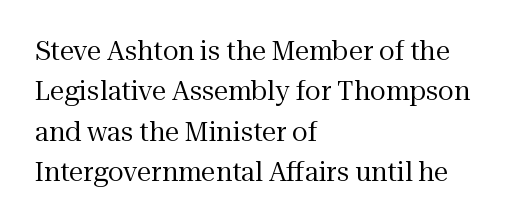
Q: Is the text bold? A: No.
Q: Is the text italic (slanted)? A: No, it is upright.
Q: Is the text underlined? A: No.
Q: How is the paragraph aligned? A: Left-aligned.
Q: Is the spacing between letters normal or unusually wide? A: Normal.
Q: Is the spacing between lines tight, normal or loose? A: Normal.
